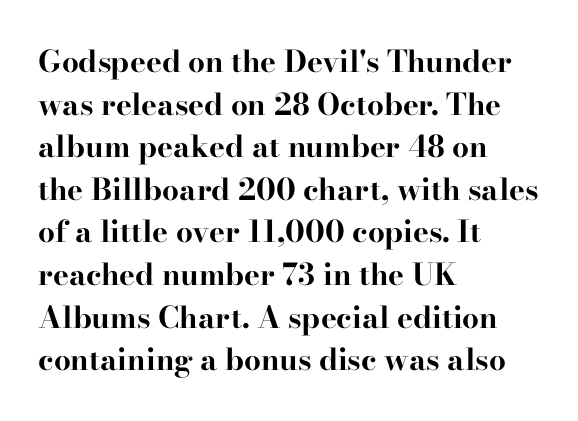
Q: Is the text bold? A: Yes.
Q: Is the text italic (slanted)? A: No, it is upright.
Q: Is the typeface a serif or a sans-serif typeface? A: Serif.
Q: Is the text underlined? A: No.
Q: How is the paragraph aligned? A: Left-aligned.
Q: Is the spacing between letters normal or unusually wide? A: Normal.
Q: Is the spacing between lines tight, normal or loose? A: Normal.
Q: Width (condensed, normal, or wide)? A: Wide.
Q: Stroke contrast? A: High.
Q: x-height? A: Small.
Q: Monospaced? A: No.
